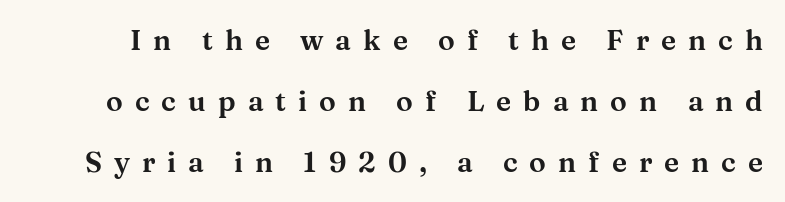
Q: Is the text italic (slanted)? A: No, it is upright.
Q: Is the typeface a serif or a sans-serif typeface? A: Serif.
Q: Is the text underlined? A: No.
Q: Is the spacing between letters normal or unusually wide? A: Unusually wide.
Q: Is the spacing between lines tight, normal or loose? A: Loose.
Q: Width (condensed, normal, or wide)? A: Wide.
Q: Stroke contrast? A: Medium.
Q: x-height? A: Medium.
Q: Monospaced? A: No.
